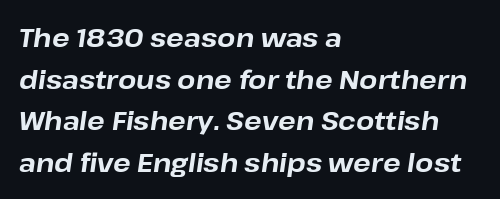
{"italic": "yes", "lean": "right", "slant_degrees": 8, "bold": "yes", "underline": "no", "align": "left", "line_spacing": "normal", "line_spacing_ratio": 1.6, "letter_spacing": "normal", "letter_spacing_em": 0.0, "glyph_px": 26}
